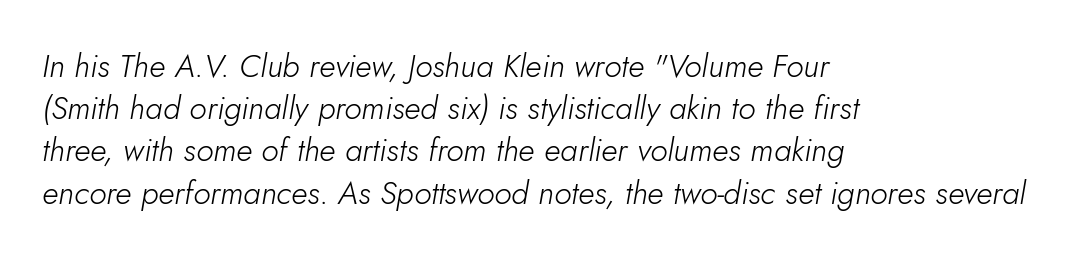
{"italic": "yes", "lean": "right", "slant_degrees": 5, "bold": "no", "weight": "light", "width": "normal", "stroke_contrast": "low", "x_height": "small", "monospaced": "no", "underline": "no", "align": "left", "line_spacing": "normal", "line_spacing_ratio": 1.32, "letter_spacing": "normal", "letter_spacing_em": 0.0, "glyph_px": 32}
